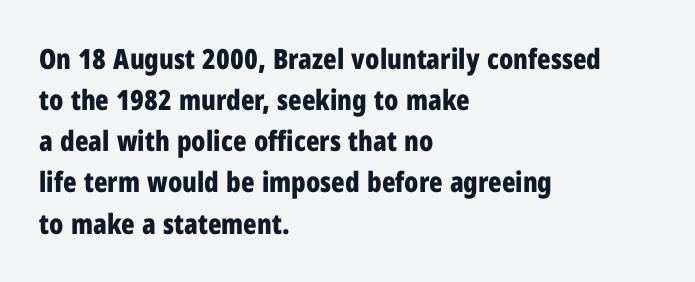
Here the designer chose a conventional face with non-uniform glyph widths. How heavy is the stroke? Heavy — this is a bold. The zone under the glyphs is completely vacant. Notice how the passage keeps a crisp vertical edge on the left only. Grotesque or geometric, the face here clearly has no serifs. Vertically, the passage feels balanced, rows spaced as you'd expect.
